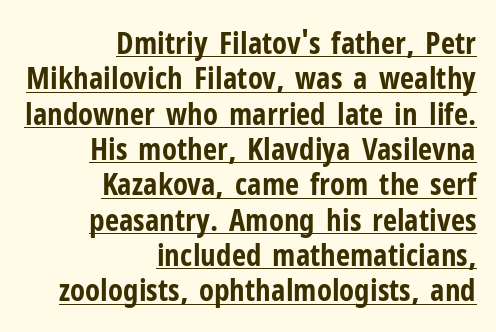
{"serif": "no", "italic": "no", "bold": "yes", "weight": "bold", "width": "condensed", "stroke_contrast": "low", "x_height": "medium", "monospaced": "no", "underline": "yes", "align": "right", "line_spacing": "tight", "line_spacing_ratio": 1.14, "letter_spacing": "normal", "letter_spacing_em": 0.0, "glyph_px": 31}
